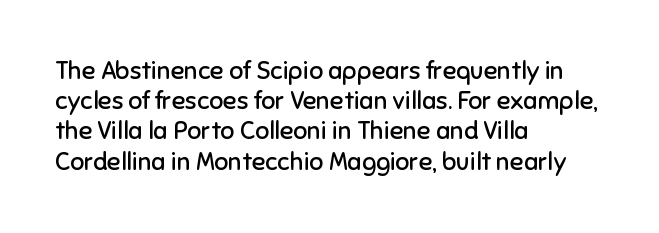
In terms of posture, this sample is upright. The rendering keeps characters at their native spacing. Caption: face not bold, strokes unweighted. The string is rendered with underlining switched off. Horizontal alignment here is leftward, the default for most running prose.
